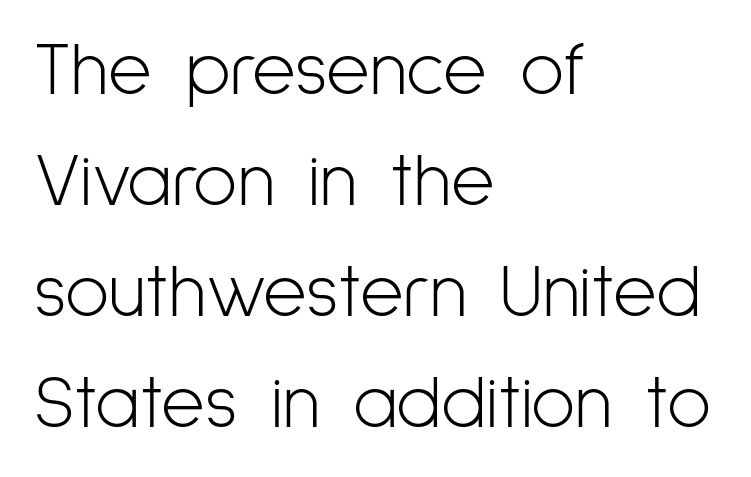
{"serif": "no", "italic": "no", "bold": "no", "weight": "light", "width": "condensed", "stroke_contrast": "low", "x_height": "medium", "monospaced": "no", "underline": "no", "align": "left", "line_spacing": "normal", "line_spacing_ratio": 1.48, "letter_spacing": "normal", "letter_spacing_em": 0.0, "glyph_px": 75}
